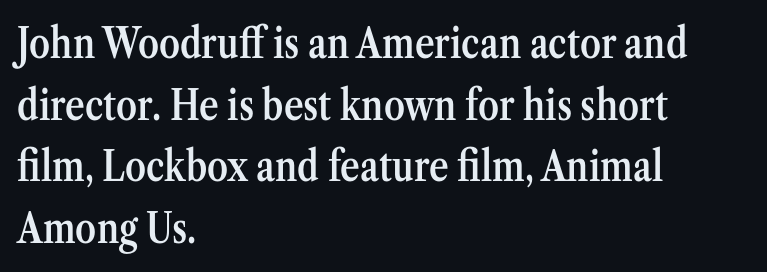
The image shows 42 px semibold, condensed serif type, upright; set left-aligned, normal line spacing (1.47x), normal letter spacing, not underlined; medium stroke contrast and a medium x-height.
